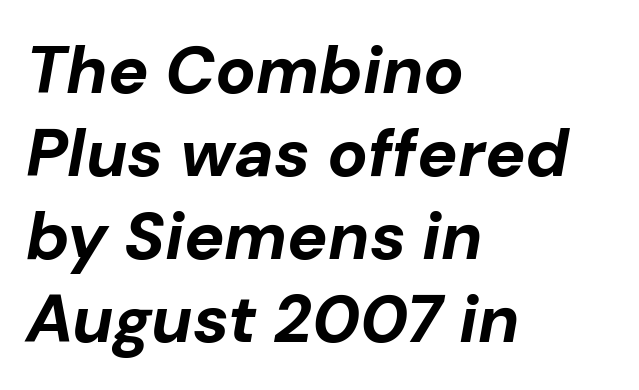
Q: Is the text bold? A: Yes.
Q: Is the text italic (slanted)? A: Yes, it leans right by about 10 degrees.
Q: Is the text underlined? A: No.
Q: How is the paragraph aligned? A: Left-aligned.
Q: Is the spacing between letters normal or unusually wide? A: Normal.
Q: Width (condensed, normal, or wide)? A: Normal.
Q: Stroke contrast? A: Low.
Q: x-height? A: Medium.
Q: Monospaced? A: No.
